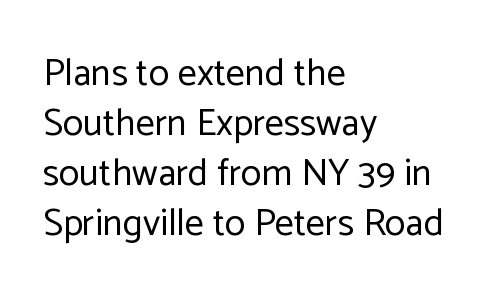
{"serif": "no", "italic": "no", "bold": "no", "weight": "regular", "width": "normal", "stroke_contrast": "low", "x_height": "medium", "monospaced": "no", "underline": "no", "align": "left", "line_spacing": "normal", "line_spacing_ratio": 1.32, "letter_spacing": "normal", "letter_spacing_em": 0.0, "glyph_px": 38}
